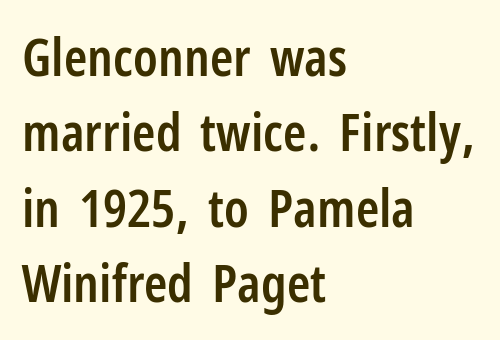
{"serif": "no", "italic": "no", "bold": "semi", "weight": "semibold", "width": "condensed", "stroke_contrast": "low", "x_height": "medium", "monospaced": "no", "underline": "no", "align": "left", "line_spacing": "normal", "line_spacing_ratio": 1.42, "letter_spacing": "normal", "letter_spacing_em": 0.0, "glyph_px": 53}
